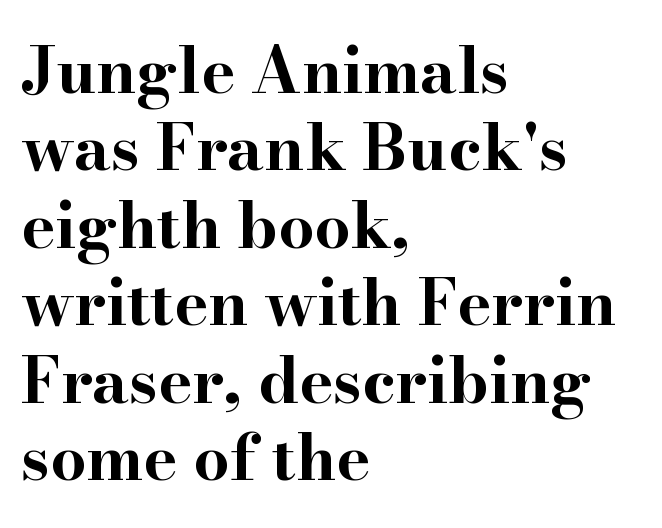
Q: Is the text bold? A: Yes.
Q: Is the text italic (slanted)? A: No, it is upright.
Q: Is the typeface a serif or a sans-serif typeface? A: Serif.
Q: Is the text underlined? A: No.
Q: How is the paragraph aligned? A: Left-aligned.
Q: Is the spacing between letters normal or unusually wide? A: Normal.
Q: Width (condensed, normal, or wide)? A: Wide.
Q: Stroke contrast? A: High.
Q: x-height? A: Small.
Q: Monospaced? A: No.
